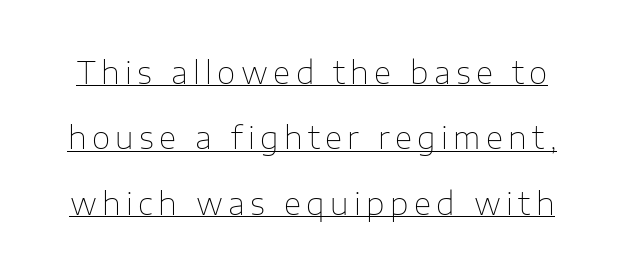
The image shows 30 px thin sans-serif type, upright; set loose line spacing (2.18x), underlined; low stroke contrast and a medium x-height.
